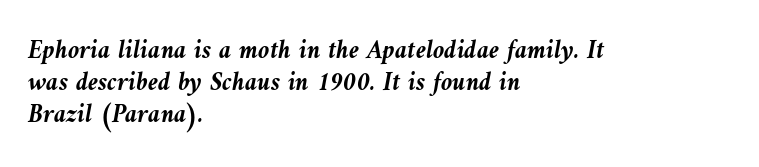
The image shows 26 px bold type, italic (leaning left); set left-aligned, line spacing 1.23x, normal letter spacing, not underlined.
